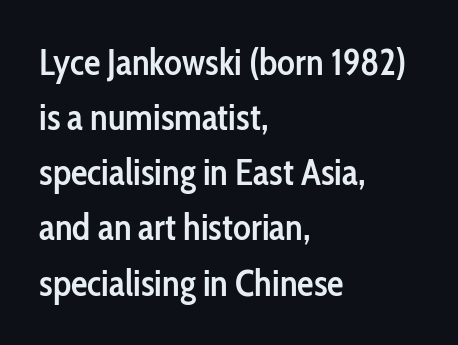
Q: Is the text bold? A: Semi-bold.
Q: Is the text italic (slanted)? A: No, it is upright.
Q: Is the typeface a serif or a sans-serif typeface? A: Sans-serif.
Q: Is the text underlined? A: No.
Q: How is the paragraph aligned? A: Left-aligned.
Q: Is the spacing between letters normal or unusually wide? A: Normal.
Q: Is the spacing between lines tight, normal or loose? A: Normal.
Q: Width (condensed, normal, or wide)? A: Condensed.
Q: Stroke contrast? A: Low.
Q: x-height? A: Medium.
Q: Monospaced? A: No.
